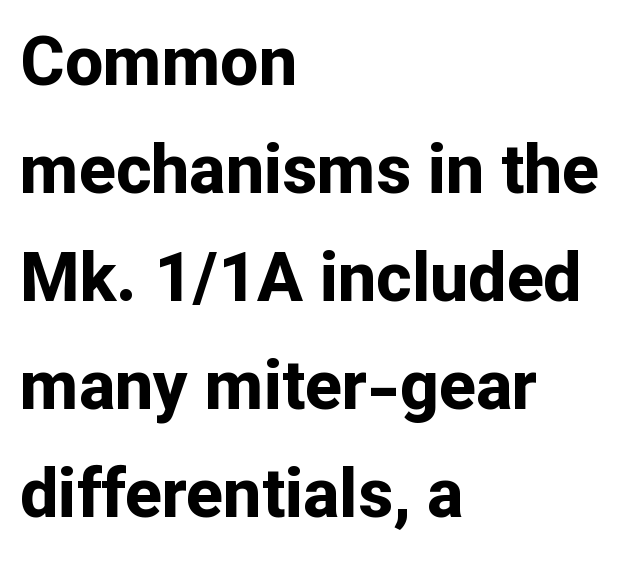
{"serif": "no", "italic": "no", "bold": "yes", "weight": "bold", "width": "normal", "stroke_contrast": "low", "x_height": "medium", "monospaced": "no", "underline": "no", "align": "left", "line_spacing": "normal", "line_spacing_ratio": 1.59, "letter_spacing": "normal", "letter_spacing_em": 0.0, "glyph_px": 68}
